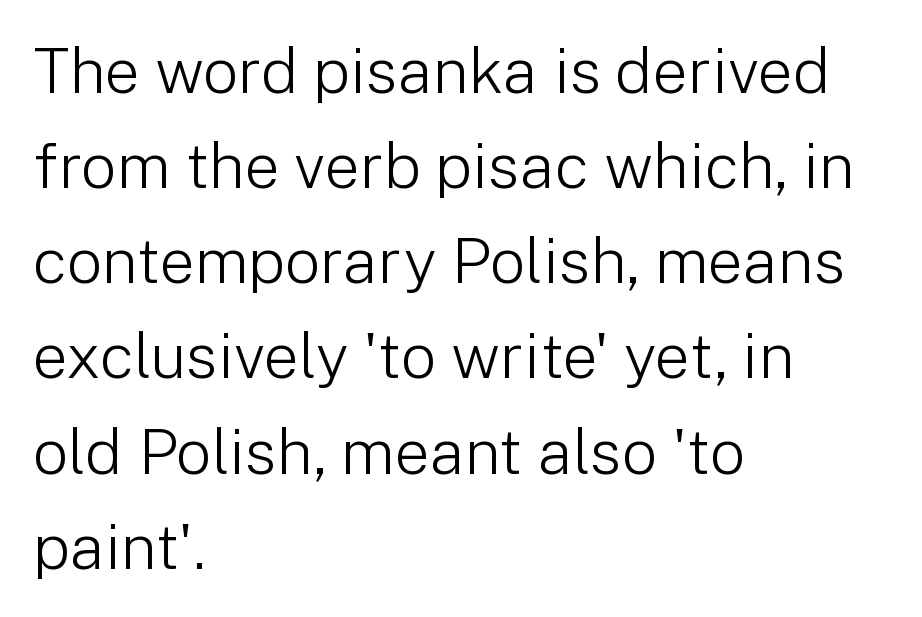
Q: Is the text bold? A: No.
Q: Is the text italic (slanted)? A: No, it is upright.
Q: Is the typeface a serif or a sans-serif typeface? A: Sans-serif.
Q: Is the text underlined? A: No.
Q: How is the paragraph aligned? A: Left-aligned.
Q: Is the spacing between letters normal or unusually wide? A: Normal.
Q: Is the spacing between lines tight, normal or loose? A: Normal.
Q: Width (condensed, normal, or wide)? A: Normal.
Q: Stroke contrast? A: Low.
Q: x-height? A: Medium.
Q: Monospaced? A: No.
